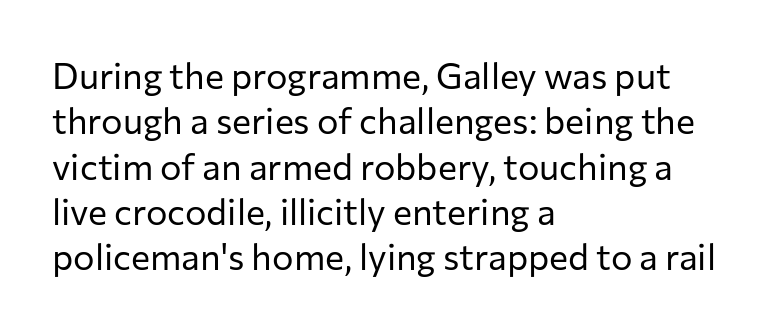
Q: Is the text bold? A: No.
Q: Is the text italic (slanted)? A: No, it is upright.
Q: Is the typeface a serif or a sans-serif typeface? A: Sans-serif.
Q: Is the text underlined? A: No.
Q: How is the paragraph aligned? A: Left-aligned.
Q: Is the spacing between letters normal or unusually wide? A: Normal.
Q: Is the spacing between lines tight, normal or loose? A: Normal.
Q: Width (condensed, normal, or wide)? A: Normal.
Q: Stroke contrast? A: Low.
Q: x-height? A: Medium.
Q: Monospaced? A: No.
